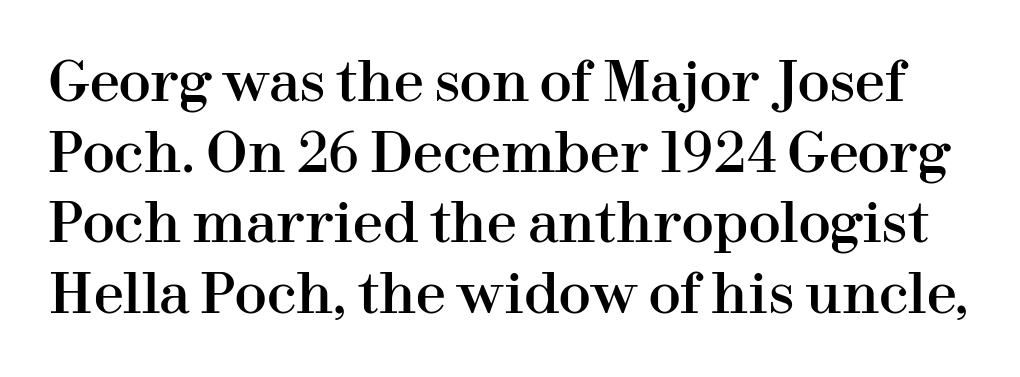
The image shows 54 px serif type, upright; set normal line spacing (1.31x), normal letter spacing, not underlined; high stroke contrast and a medium x-height.
